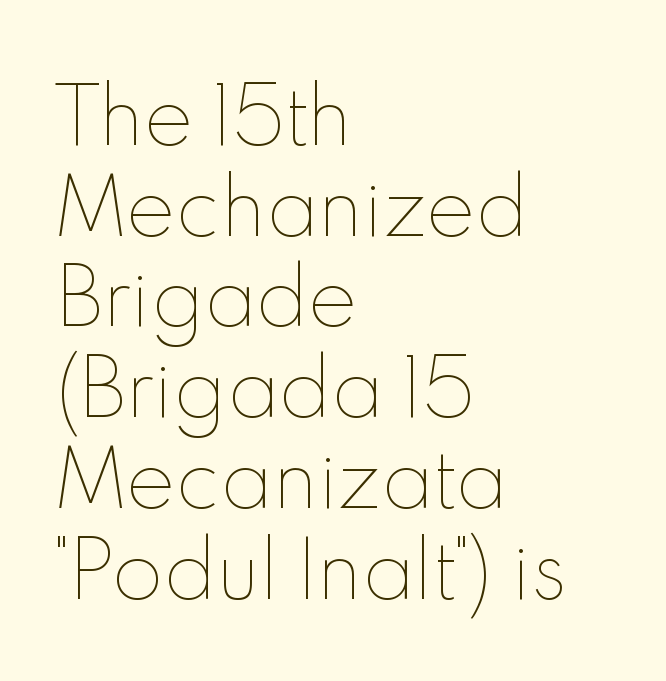
{"italic": "no", "bold": "no", "weight": "thin", "width": "normal", "x_height": "small", "monospaced": "no", "underline": "no", "align": "left", "line_spacing_ratio": 1.21, "letter_spacing": "normal", "letter_spacing_em": 0.0, "glyph_px": 75}
